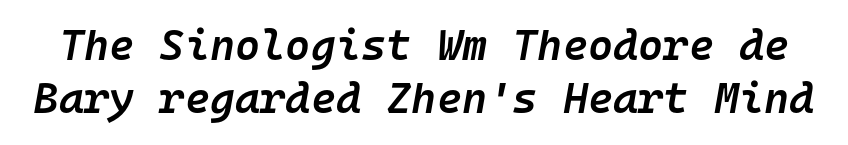
{"italic": "yes", "lean": "right", "slant_degrees": 10, "bold": "semi", "weight": "semibold", "width": "normal", "stroke_contrast": "low", "x_height": "medium", "monospaced": "yes", "underline": "no", "line_spacing_ratio": 1.24, "letter_spacing": "normal", "letter_spacing_em": 0.0, "glyph_px": 43}
